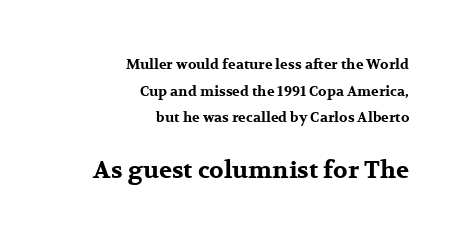
The image shows 24 px bold type, upright; set right-aligned, loose line spacing (1.9x), normal letter spacing, not underlined; the second (bottom) block is 1.71x larger.
